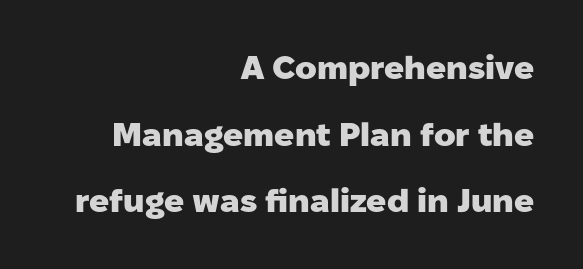
Q: Is the text bold? A: Yes.
Q: Is the text italic (slanted)? A: No, it is upright.
Q: Is the typeface a serif or a sans-serif typeface? A: Sans-serif.
Q: Is the text underlined? A: No.
Q: How is the paragraph aligned? A: Right-aligned.
Q: Is the spacing between letters normal or unusually wide? A: Normal.
Q: Is the spacing between lines tight, normal or loose? A: Loose.
Q: Width (condensed, normal, or wide)? A: Normal.
Q: Stroke contrast? A: Low.
Q: x-height? A: Medium.
Q: Monospaced? A: No.
